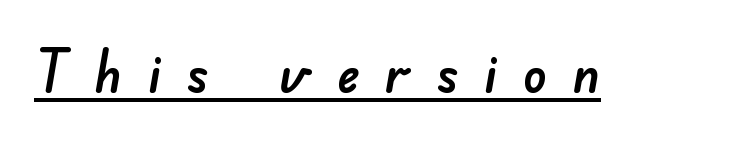
{"serif": "no", "width": "normal", "stroke_contrast": "low", "x_height": "small", "monospaced": "no", "underline": "yes", "letter_spacing": "wide", "letter_spacing_em": 0.44, "glyph_px": 58}
